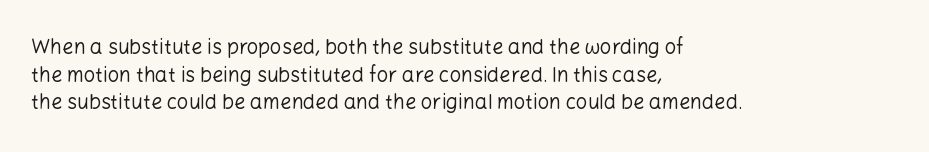
{"italic": "no", "bold": "no", "underline": "no", "align": "left", "line_spacing": "normal", "line_spacing_ratio": 1.38, "letter_spacing": "normal", "letter_spacing_em": 0.0, "glyph_px": 20}
